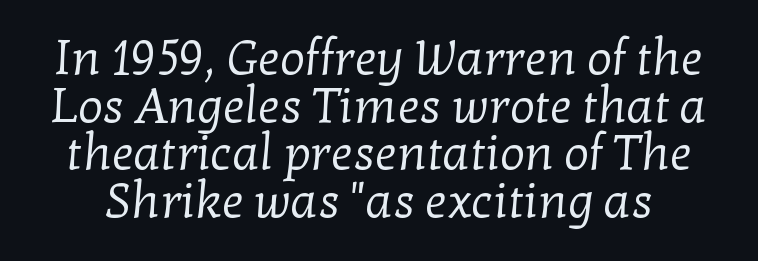
Here the designer chose a conventional face with non-uniform glyph widths. The glyphs are unaccompanied by any horizontal stroke below them. The weight tops out at a normal text grade. Regarding serifs, this sample has them.
